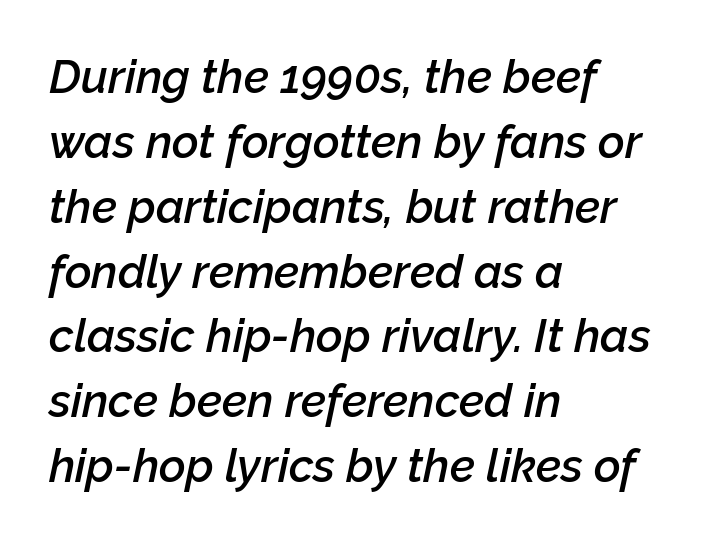
The image shows 46 px semibold type, italic (leaning right); set left-aligned, normal line spacing (1.41x), normal letter spacing, not underlined; low stroke contrast and a medium x-height.
